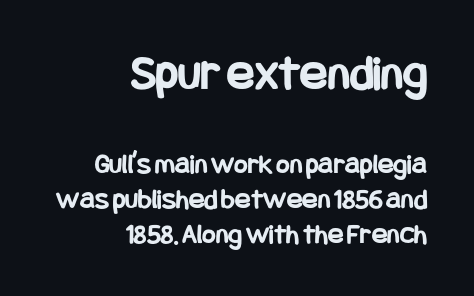
Ordinary non-slanted type is in use. I'd call this a sans setting — the letters go barefoot. In terms of letterspacing, this is plain default setting. The foot of each line stays bare and open. Visually the block forms a straight wall on the right and a jagged coastline on the left. Bigger letters appear in the top chunk; the bottom chunk is reduced.
